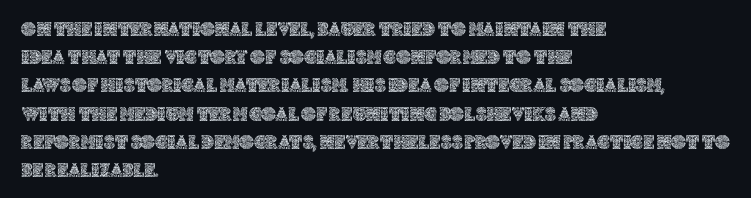
{"italic": "no", "underline": "no", "align": "left", "line_spacing": "normal", "line_spacing_ratio": 1.41, "letter_spacing": "normal", "letter_spacing_em": 0.0, "glyph_px": 20}
